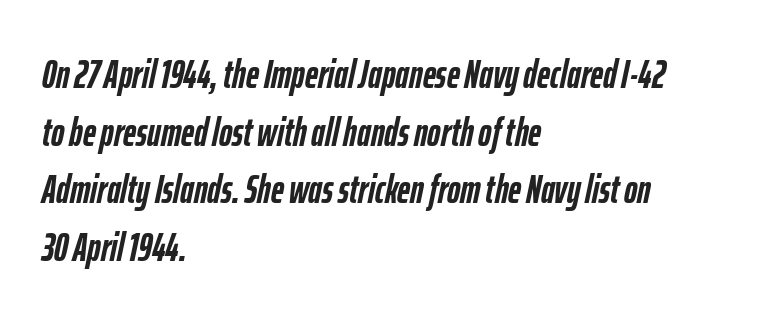
Q: Is the text bold? A: Yes.
Q: Is the text italic (slanted)? A: Yes, it leans right by about 12 degrees.
Q: Is the text underlined? A: No.
Q: How is the paragraph aligned? A: Left-aligned.
Q: Is the spacing between letters normal or unusually wide? A: Normal.
Q: Is the spacing between lines tight, normal or loose? A: Normal.
Q: Width (condensed, normal, or wide)? A: Condensed.
Q: Stroke contrast? A: Low.
Q: x-height? A: Medium.
Q: Monospaced? A: No.
